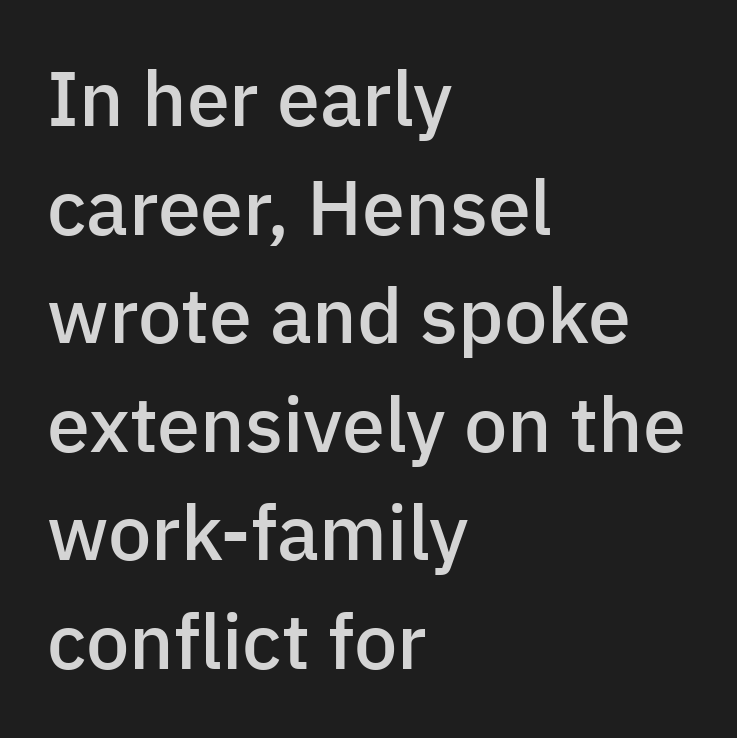
{"serif": "no", "italic": "no", "bold": "semi", "weight": "semibold", "width": "normal", "stroke_contrast": "low", "x_height": "medium", "monospaced": "no", "underline": "no", "align": "left", "line_spacing": "normal", "line_spacing_ratio": 1.41, "letter_spacing": "normal", "letter_spacing_em": 0.0, "glyph_px": 77}
